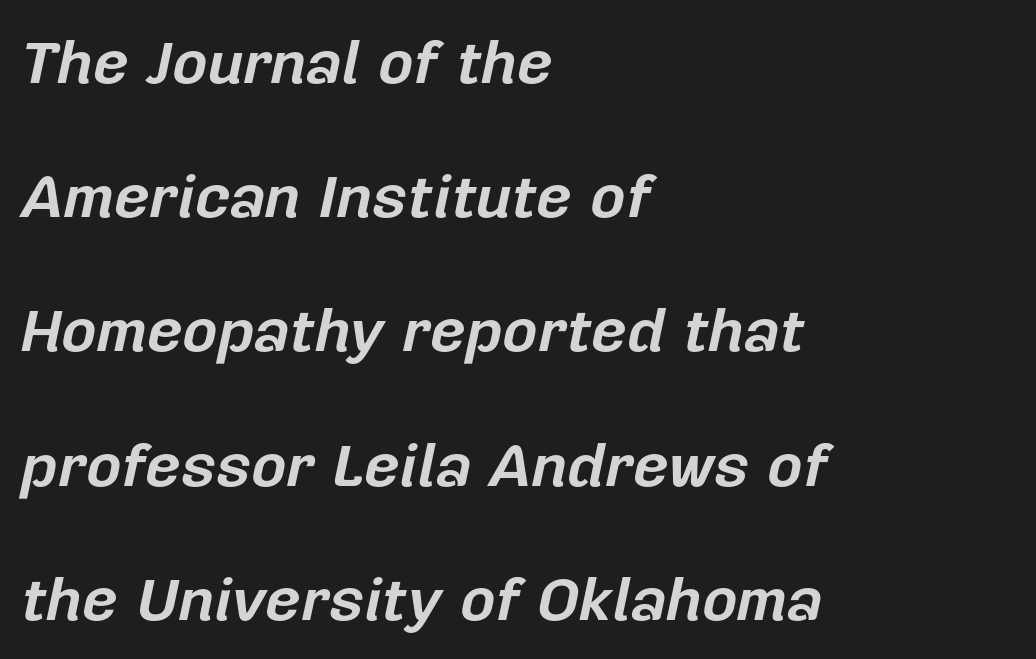
Observe the ordinary spacing: letters are neighbours, not strangers. Descenders hang freely into open space. The rag falls on the right side of this text block. A dark, heavy texture on the line: the type is bold. Each new line begins a long way beneath the previous one. Character widths vary here, with narrow letters taking less room than wide ones.
